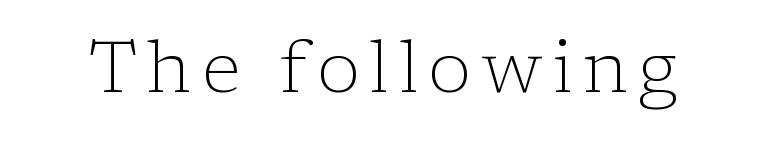
The lettering stays uniformly vertical, giving the passage a roman look. Is this a sans? No — the strokes have serifs. Type without underlining. The letters advance in unequal steps, a hallmark of proportional type.
